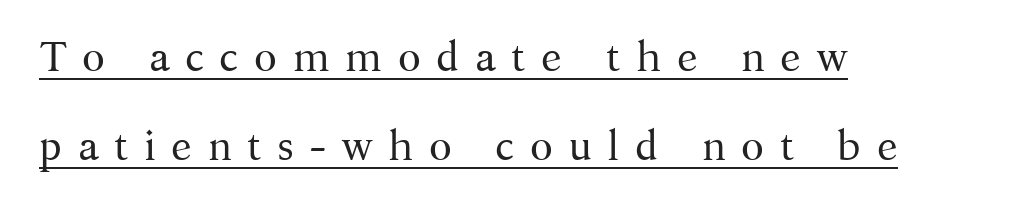
Stroke mass is kept to a normal reading level or below. Leftover space on each line is placed entirely after the last word. Someone cranked the tracking dial way up on this one. Serifs: yes, visible at the terminals of the letterforms.
